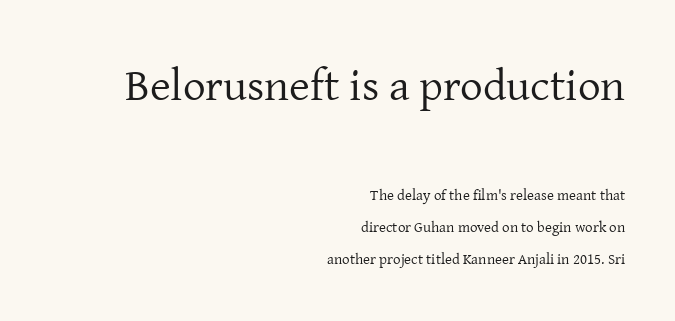
{"serif": "yes", "italic": "no", "bold": "no", "weight": "regular", "width": "normal", "stroke_contrast": "low", "x_height": "medium", "monospaced": "no", "underline": "no", "align": "right", "line_spacing": "loose", "line_spacing_ratio": 2.15, "letter_spacing": "normal", "letter_spacing_em": 0.0, "larger_block": "first", "size_ratio": 3.0, "glyph_px": 45}
